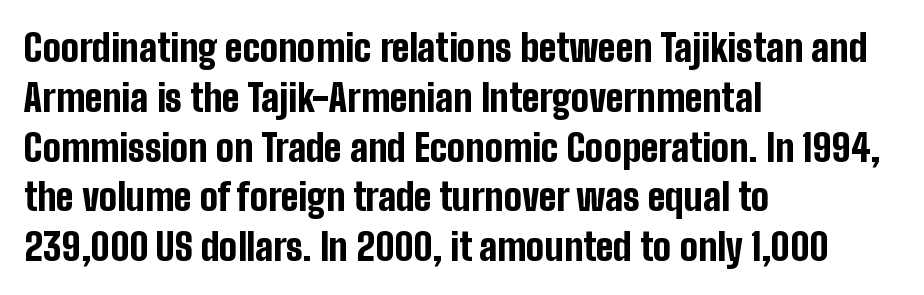
{"serif": "no", "italic": "no", "bold": "yes", "weight": "bold", "width": "condensed", "stroke_contrast": "low", "x_height": "medium", "monospaced": "no", "underline": "no", "align": "left", "line_spacing": "normal", "line_spacing_ratio": 1.31, "letter_spacing": "normal", "letter_spacing_em": 0.0, "glyph_px": 38}
